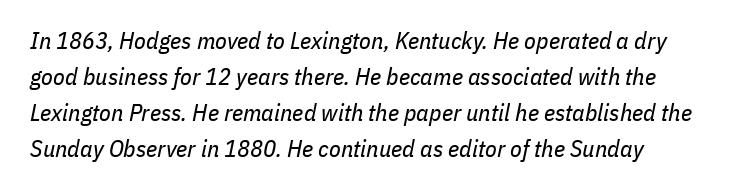
Q: Is the text bold? A: No.
Q: Is the text italic (slanted)? A: Yes, it leans right by about 11 degrees.
Q: Is the text underlined? A: No.
Q: How is the paragraph aligned? A: Left-aligned.
Q: Is the spacing between letters normal or unusually wide? A: Normal.
Q: Is the spacing between lines tight, normal or loose? A: Normal.
